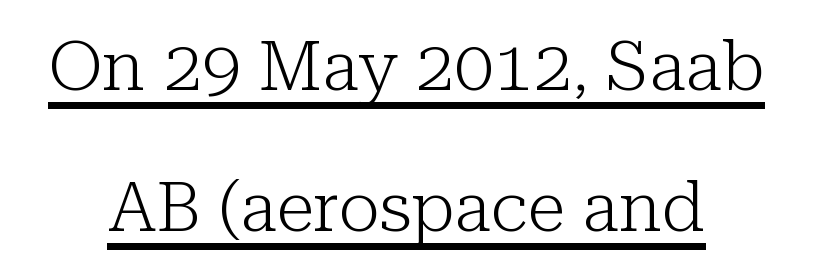
The image shows 70 px light serif type, upright; set loose line spacing (2.02x), normal letter spacing, underlined; low stroke contrast and a medium x-height.
